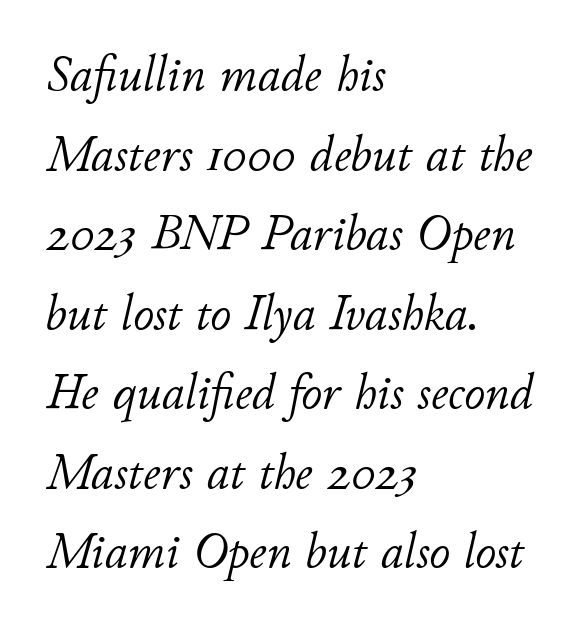
Q: Is the text bold? A: No.
Q: Is the text italic (slanted)? A: Yes, it leans right by about 11 degrees.
Q: Is the text underlined? A: No.
Q: How is the paragraph aligned? A: Left-aligned.
Q: Is the spacing between letters normal or unusually wide? A: Normal.
Q: Is the spacing between lines tight, normal or loose? A: Normal.
Q: Width (condensed, normal, or wide)? A: Normal.
Q: Stroke contrast? A: Low.
Q: x-height? A: Small.
Q: Monospaced? A: No.
